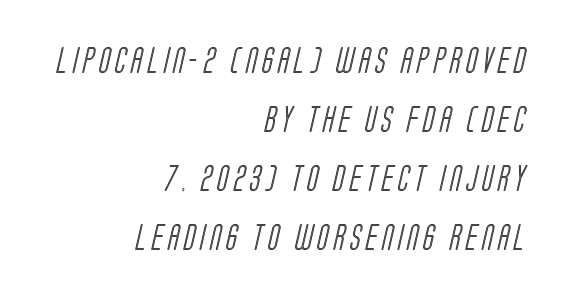
Check the space under the baseline: it is left empty. You could fit nearly another row in the gap between these rows. Which margin do the lines hug? The right one — the left edge is uneven.
